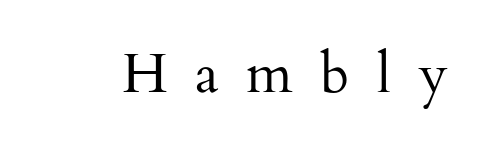
The image shows 55 px regular-weight serif type, upright; set unusually wide letter spacing (+0.5 em), not underlined; medium stroke contrast and a small x-height.
